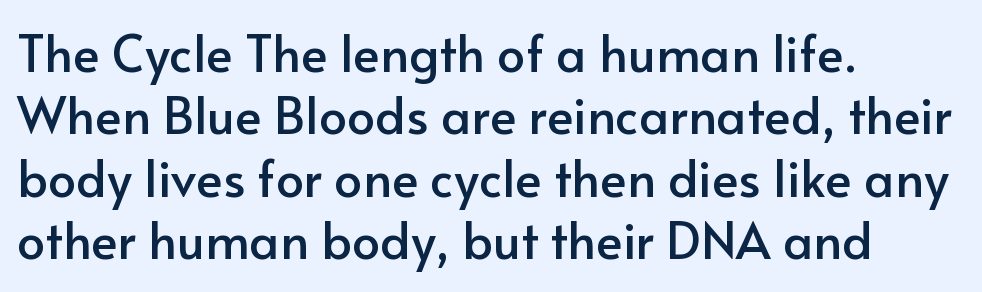
{"serif": "no", "italic": "no", "width": "normal", "stroke_contrast": "low", "x_height": "small", "monospaced": "no", "underline": "no", "align": "left", "line_spacing": "normal", "line_spacing_ratio": 1.25, "letter_spacing": "normal", "letter_spacing_em": 0.0, "glyph_px": 50}
